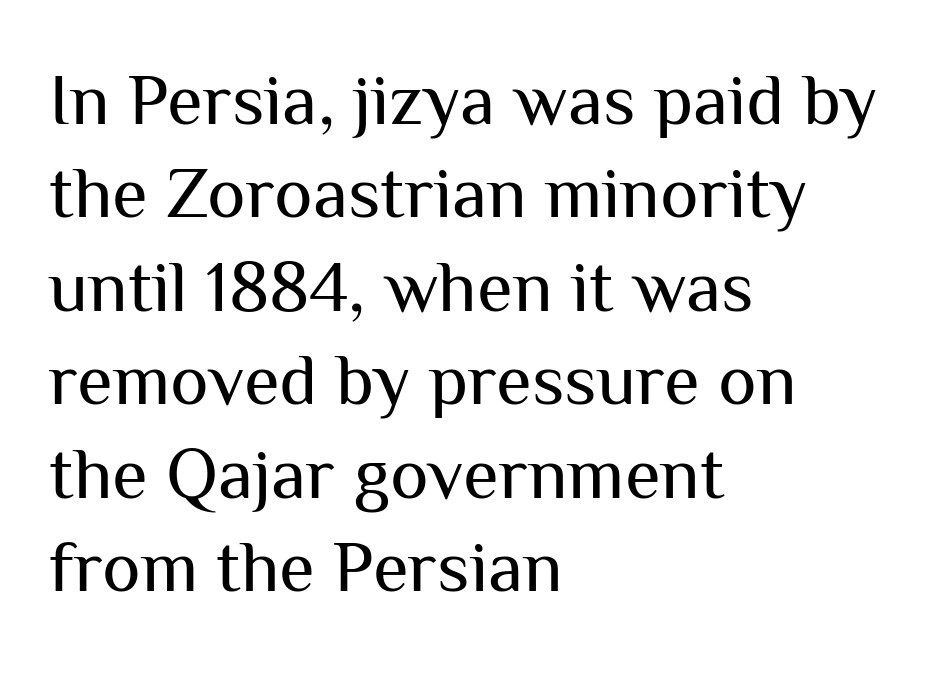
The image shows 73 px regular-weight sans-serif type, upright; set left-aligned, normal line spacing (1.28x), normal letter spacing, not underlined; medium stroke contrast and a medium x-height.
